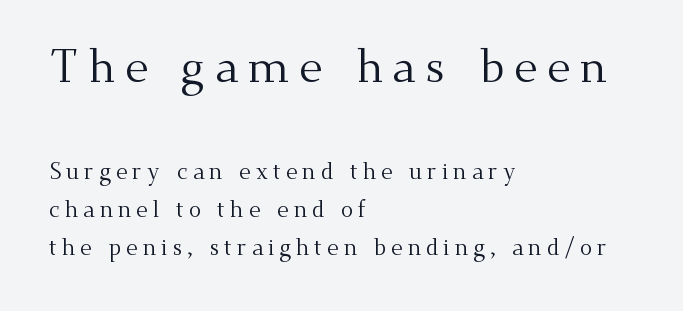
{"serif": "yes", "italic": "no", "bold": "no", "weight": "regular", "width": "normal", "stroke_contrast": "medium", "x_height": "small", "monospaced": "no", "underline": "no", "align": "left", "line_spacing": "normal", "line_spacing_ratio": 1.65, "letter_spacing": "wide", "letter_spacing_em": 0.21, "larger_block": "first", "size_ratio": 2.0, "glyph_px": 46}
